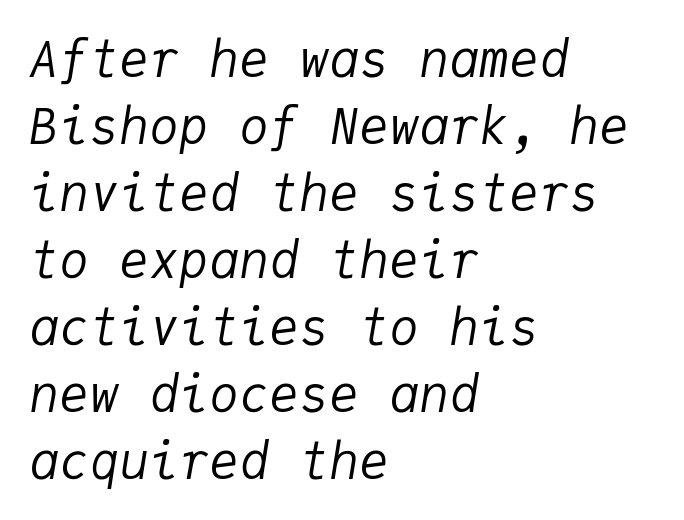
Q: Is the text bold? A: No.
Q: Is the text italic (slanted)? A: Yes, it leans right by about 9 degrees.
Q: Is the text underlined? A: No.
Q: How is the paragraph aligned? A: Left-aligned.
Q: Is the spacing between letters normal or unusually wide? A: Normal.
Q: Is the spacing between lines tight, normal or loose? A: Normal.
Q: Width (condensed, normal, or wide)? A: Normal.
Q: Stroke contrast? A: Low.
Q: x-height? A: Medium.
Q: Monospaced? A: Yes.
